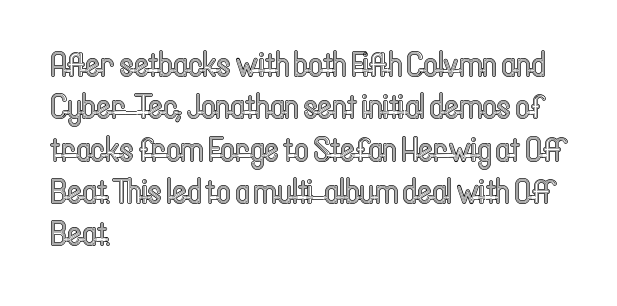
The image shows 35 px condensed type, upright; set left-aligned, line spacing 1.21x, normal letter spacing, not underlined; a medium x-height.
